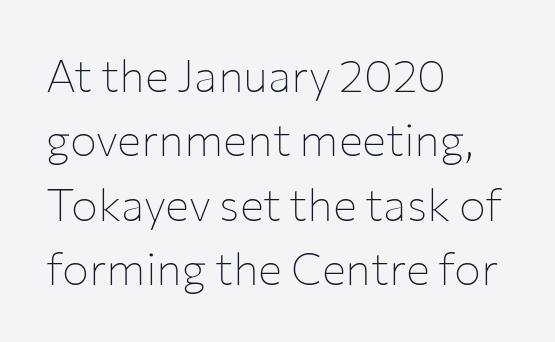
{"serif": "no", "italic": "no", "bold": "no", "weight": "thin", "width": "normal", "stroke_contrast": "low", "x_height": "medium", "monospaced": "no", "underline": "no", "align": "left", "line_spacing": "normal", "line_spacing_ratio": 1.43, "letter_spacing": "normal", "letter_spacing_em": 0.0, "glyph_px": 45}
